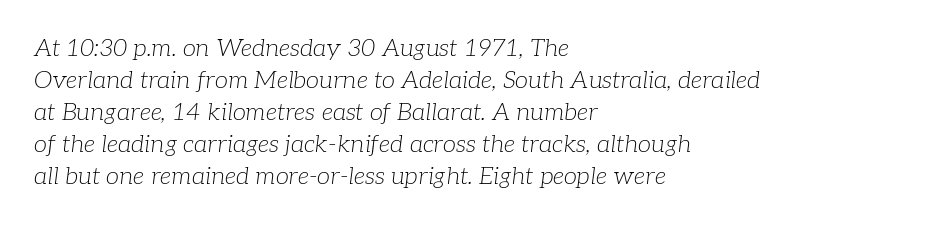
Q: Is the text bold? A: No.
Q: Is the text italic (slanted)? A: Yes, it leans right by about 7 degrees.
Q: Is the text underlined? A: No.
Q: How is the paragraph aligned? A: Left-aligned.
Q: Is the spacing between letters normal or unusually wide? A: Normal.
Q: Is the spacing between lines tight, normal or loose? A: Normal.
